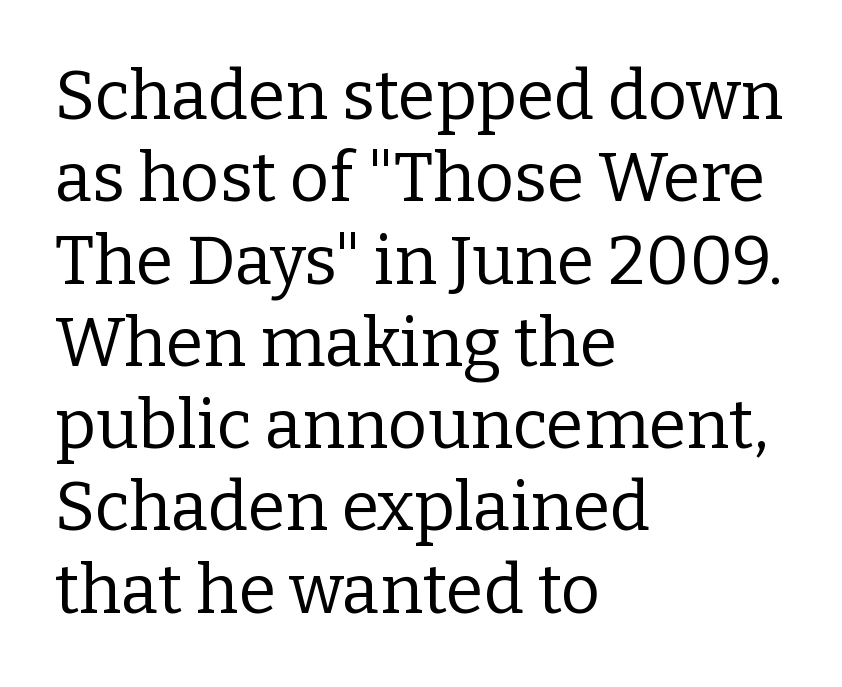
Q: Is the text bold? A: No.
Q: Is the text italic (slanted)? A: No, it is upright.
Q: Is the typeface a serif or a sans-serif typeface? A: Serif.
Q: Is the text underlined? A: No.
Q: How is the paragraph aligned? A: Left-aligned.
Q: Is the spacing between letters normal or unusually wide? A: Normal.
Q: Width (condensed, normal, or wide)? A: Normal.
Q: Stroke contrast? A: Low.
Q: x-height? A: Medium.
Q: Monospaced? A: No.
